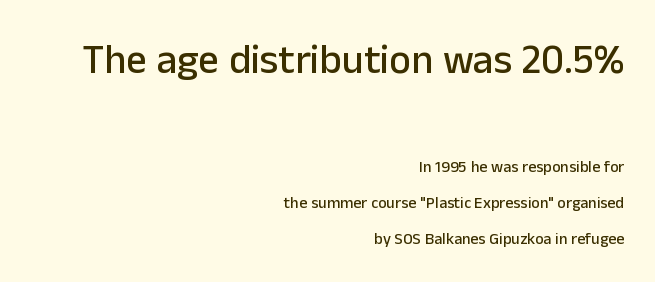
Which margin do the lines hug? The right one — the left edge is uneven. Examine the stroke ends and you'll find no serifs. The letters stand upright; this is a roman face. Rule under the text: the space is simply empty. Each letter keeps its own natural width here, so spacing adapts to shape.
